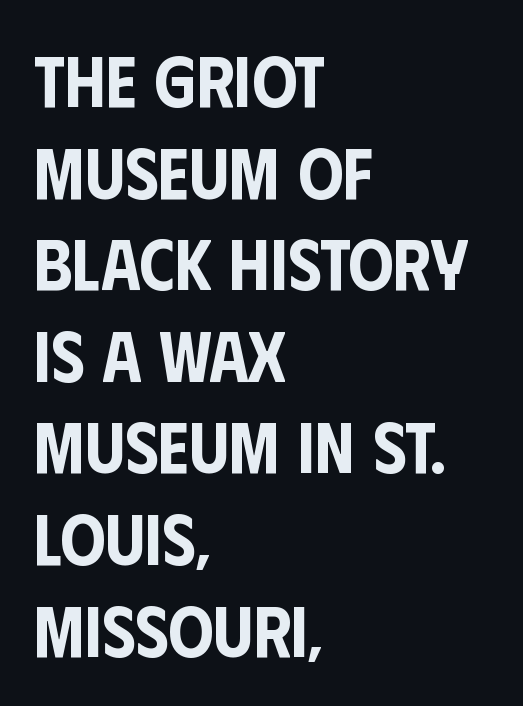
{"serif": "no", "italic": "no", "width": "condensed", "stroke_contrast": "low", "x_height": "large", "monospaced": "no", "underline": "no", "align": "left", "line_spacing": "normal", "line_spacing_ratio": 1.29, "letter_spacing": "normal", "letter_spacing_em": 0.0, "glyph_px": 71}
